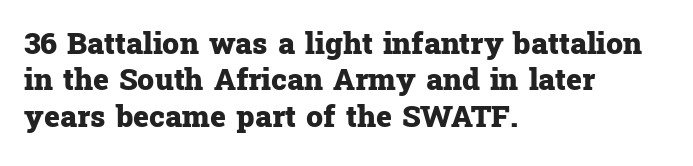
The text block is weighted toward the left margin, trailing off unevenly rightward. Chunky letters — that's bold for sure. Nobody touched the tracking dial on this one. No italicization has been applied; the sample stays upright. The foot of each line stays bare and open.
